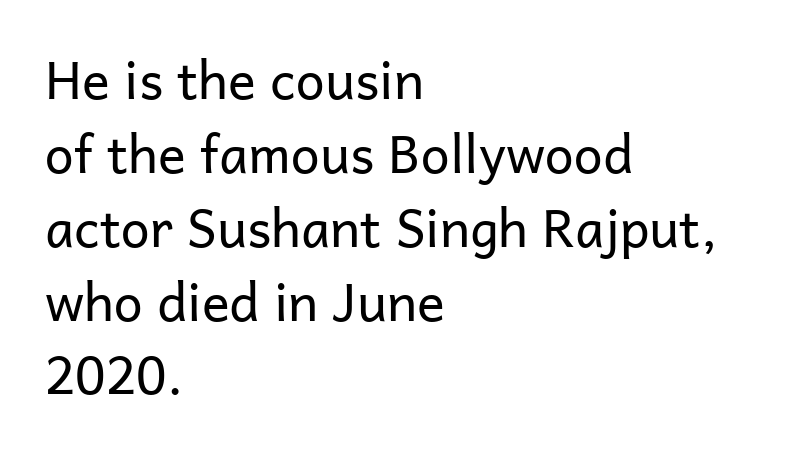
{"serif": "no", "italic": "no", "bold": "no", "weight": "regular", "width": "normal", "stroke_contrast": "low", "x_height": "medium", "monospaced": "no", "underline": "no", "align": "left", "line_spacing": "normal", "line_spacing_ratio": 1.42, "letter_spacing": "normal", "letter_spacing_em": 0.0, "glyph_px": 52}
